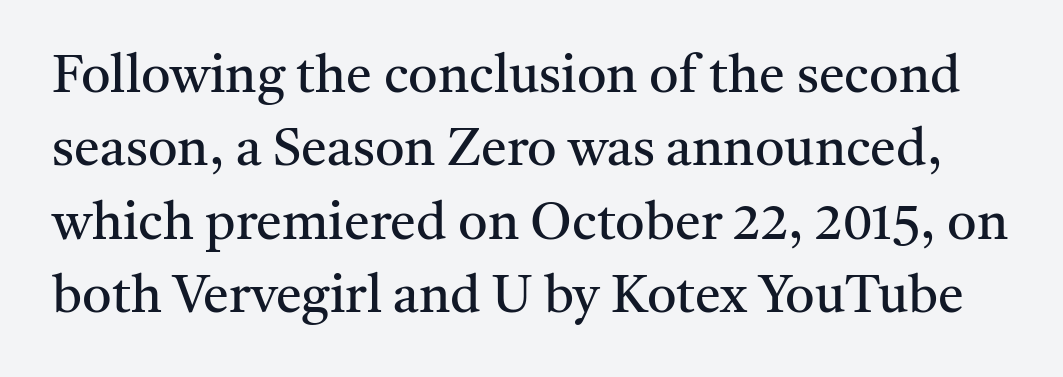
The image shows 52 px regular-weight serif type, upright; set normal line spacing (1.41x), normal letter spacing, not underlined; medium stroke contrast and a medium x-height.
